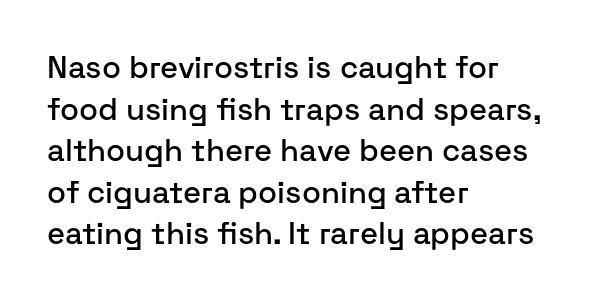
Q: Is the text italic (slanted)? A: No, it is upright.
Q: Is the typeface a serif or a sans-serif typeface? A: Sans-serif.
Q: Is the text underlined? A: No.
Q: How is the paragraph aligned? A: Left-aligned.
Q: Is the spacing between letters normal or unusually wide? A: Normal.
Q: Is the spacing between lines tight, normal or loose? A: Normal.
Q: Width (condensed, normal, or wide)? A: Normal.
Q: Stroke contrast? A: Low.
Q: x-height? A: Medium.
Q: Monospaced? A: No.
